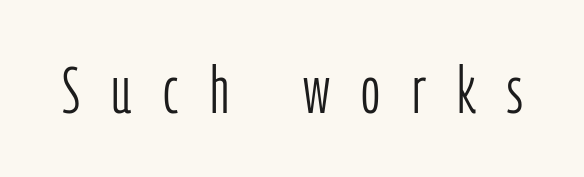
The image shows 66 px light, condensed sans-serif type, upright; set unusually wide letter spacing (+0.48 em), not underlined; low stroke contrast and a medium x-height.
